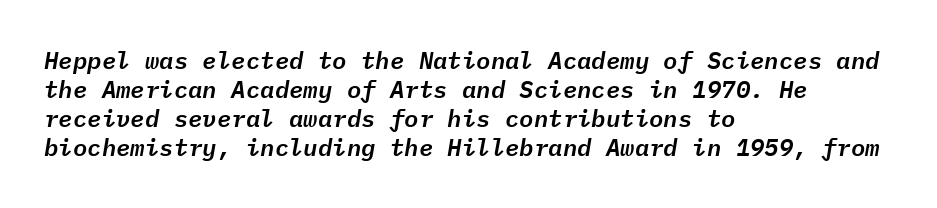
{"italic": "yes", "lean": "right", "slant_degrees": 9, "underline": "no", "align": "left", "line_spacing_ratio": 1.21, "letter_spacing": "normal", "letter_spacing_em": 0.0, "glyph_px": 24}
